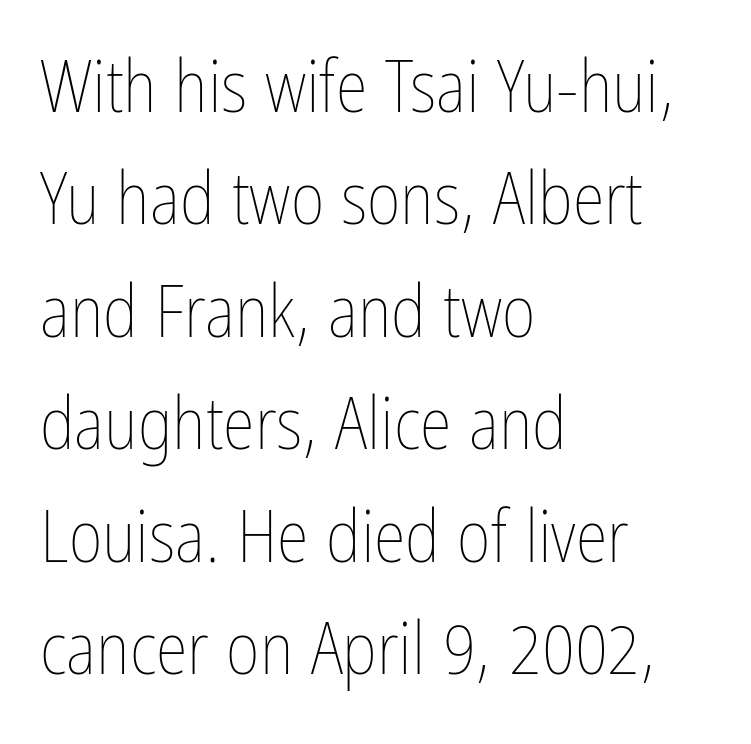
The image shows 73 px thin, condensed type, upright; set left-aligned, normal line spacing (1.54x), normal letter spacing, not underlined; low stroke contrast and a medium x-height.
